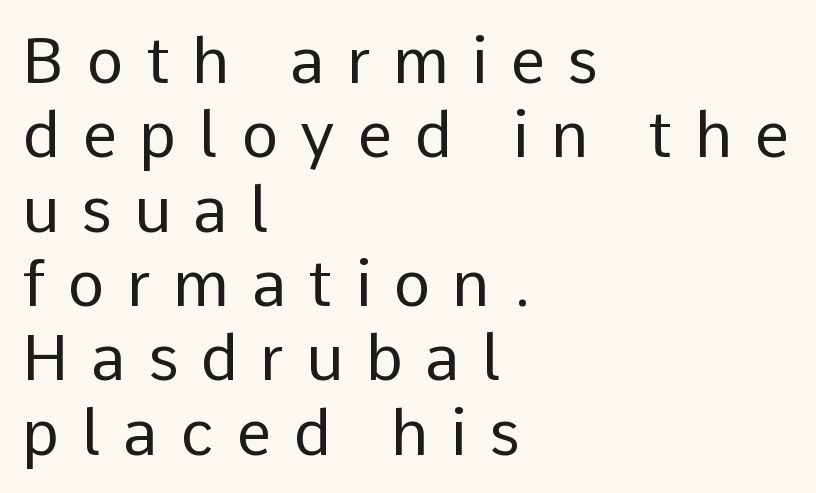
Q: Is the text bold? A: No.
Q: Is the text italic (slanted)? A: No, it is upright.
Q: Is the typeface a serif or a sans-serif typeface? A: Sans-serif.
Q: Is the text underlined? A: No.
Q: How is the paragraph aligned? A: Left-aligned.
Q: Is the spacing between letters normal or unusually wide? A: Unusually wide.
Q: Width (condensed, normal, or wide)? A: Normal.
Q: Stroke contrast? A: Low.
Q: x-height? A: Medium.
Q: Monospaced? A: No.
